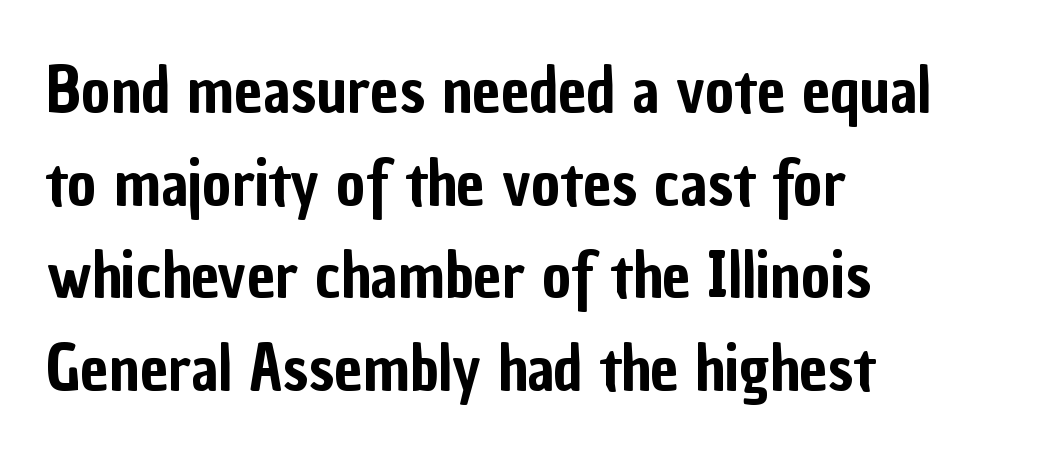
The image shows 63 px condensed sans-serif type, upright; set left-aligned, normal line spacing (1.47x), normal letter spacing, not underlined; low stroke contrast and a medium x-height.
